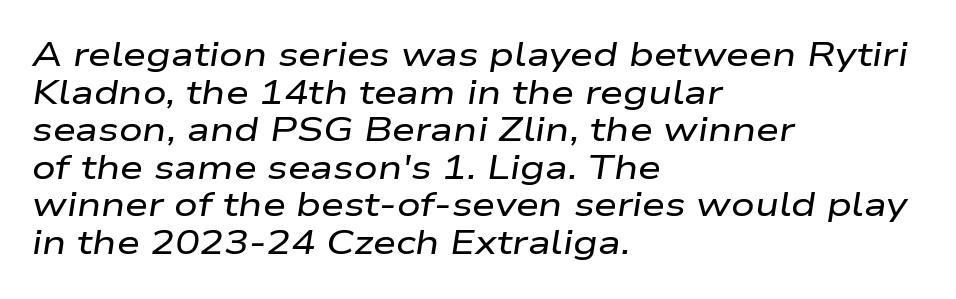
Q: Is the text italic (slanted)? A: Yes, it leans right by about 9 degrees.
Q: Is the text underlined? A: No.
Q: How is the paragraph aligned? A: Left-aligned.
Q: Is the spacing between letters normal or unusually wide? A: Normal.
Q: Is the spacing between lines tight, normal or loose? A: Tight.
Q: Width (condensed, normal, or wide)? A: Wide.
Q: Stroke contrast? A: Low.
Q: x-height? A: Medium.
Q: Monospaced? A: No.
